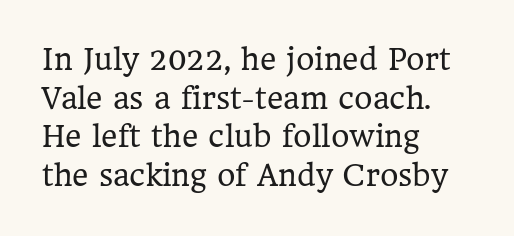
{"serif": "yes", "italic": "no", "bold": "no", "weight": "regular", "width": "normal", "stroke_contrast": "low", "x_height": "medium", "monospaced": "no", "underline": "no", "align": "left", "line_spacing": "normal", "line_spacing_ratio": 1.38, "letter_spacing": "normal", "letter_spacing_em": 0.0, "glyph_px": 28}
